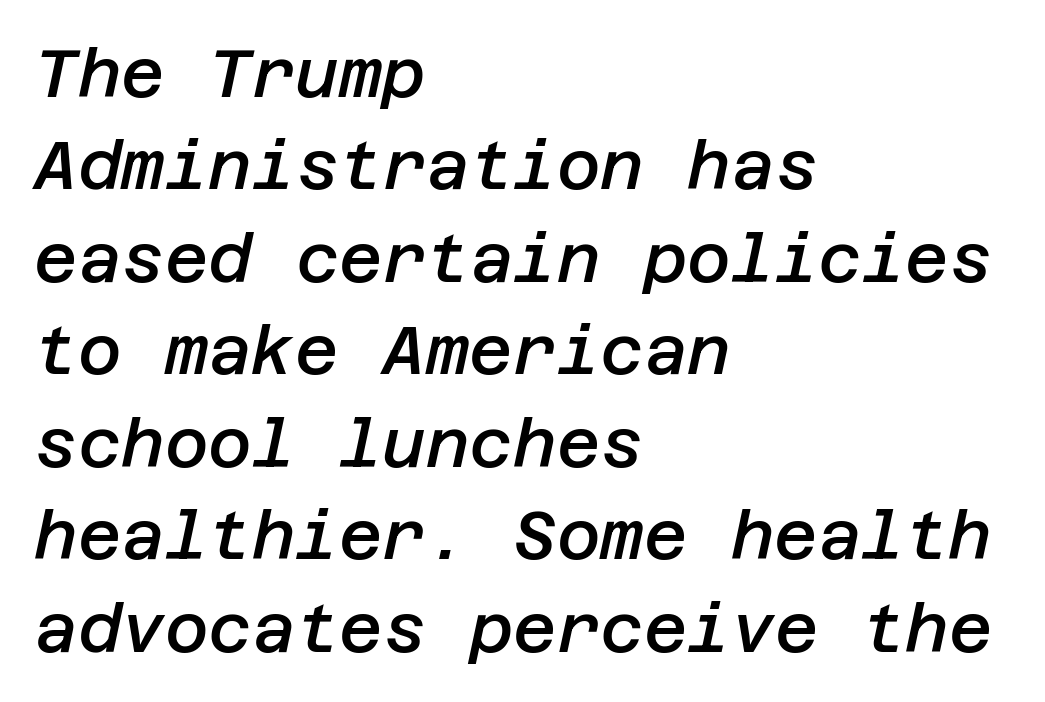
Students, note that the glyphs here touch the page at normal intervals. Rule under the text: the space is simply empty. Horizontal bands of white between lines are of average thickness. The typesetter chose a ragged-right arrangement here. Observe the lean: these are italic letterforms.
